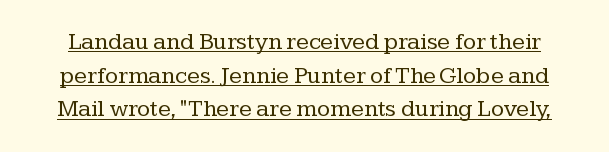
{"italic": "no", "bold": "no", "underline": "yes", "line_spacing": "normal", "line_spacing_ratio": 1.4, "letter_spacing": "normal", "letter_spacing_em": 0.0, "glyph_px": 24}
